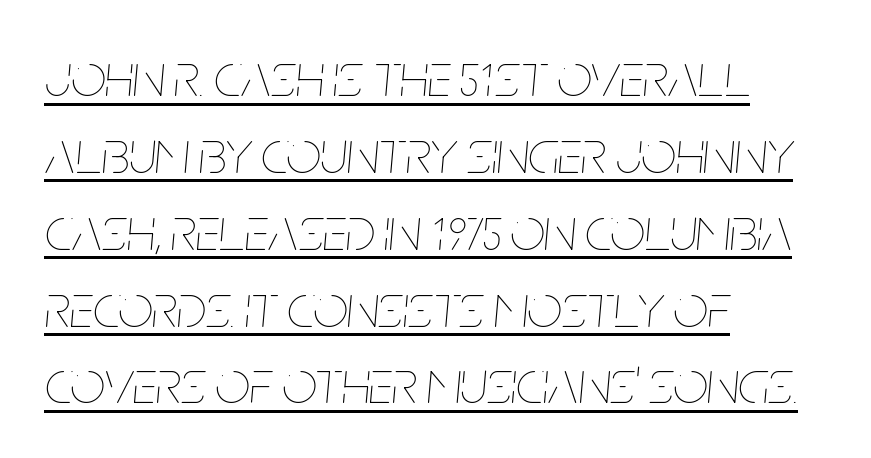
Q: Is the text bold? A: No.
Q: Is the text italic (slanted)? A: Yes, it leans right by about 5 degrees.
Q: Is the text underlined? A: Yes.
Q: How is the paragraph aligned? A: Left-aligned.
Q: Is the spacing between letters normal or unusually wide? A: Normal.
Q: Is the spacing between lines tight, normal or loose? A: Normal.
Q: Width (condensed, normal, or wide)? A: Condensed.
Q: Stroke contrast? A: Low.
Q: x-height? A: Large.
Q: Monospaced? A: No.
